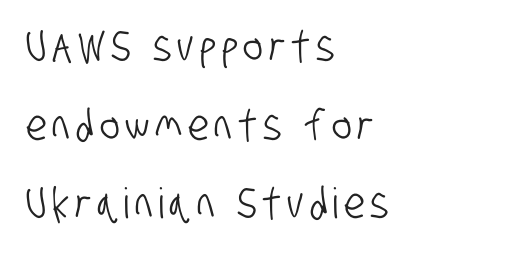
Anything drawn beneath the words? Only blank space. Short and long lines alike share a common starting point at left. Are there feet on the stems? There aren't — it's a sans. Note the varied advance widths — an 'i' is clearly narrower than an 'm'.
